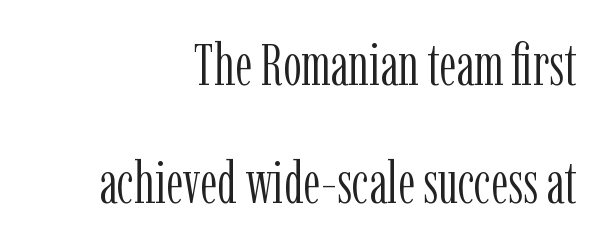
The image shows 58 px light, condensed serif type, upright; set right-aligned, loose line spacing (2.03x), normal letter spacing, not underlined; low stroke contrast and a medium x-height.
